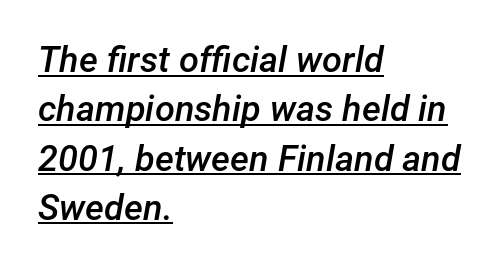
{"italic": "yes", "lean": "right", "slant_degrees": 12, "bold": "semi", "weight": "semibold", "width": "normal", "stroke_contrast": "low", "x_height": "medium", "monospaced": "no", "underline": "yes", "align": "left", "line_spacing": "normal", "line_spacing_ratio": 1.37, "letter_spacing": "normal", "letter_spacing_em": 0.0, "glyph_px": 36}
